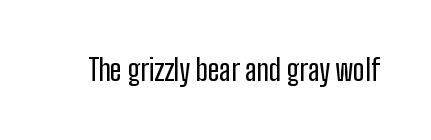
Q: Is the text italic (slanted)? A: No, it is upright.
Q: Is the typeface a serif or a sans-serif typeface? A: Sans-serif.
Q: Is the text underlined? A: No.
Q: Is the spacing between letters normal or unusually wide? A: Normal.
Q: Width (condensed, normal, or wide)? A: Condensed.
Q: Stroke contrast? A: Low.
Q: x-height? A: Medium.
Q: Monospaced? A: No.
